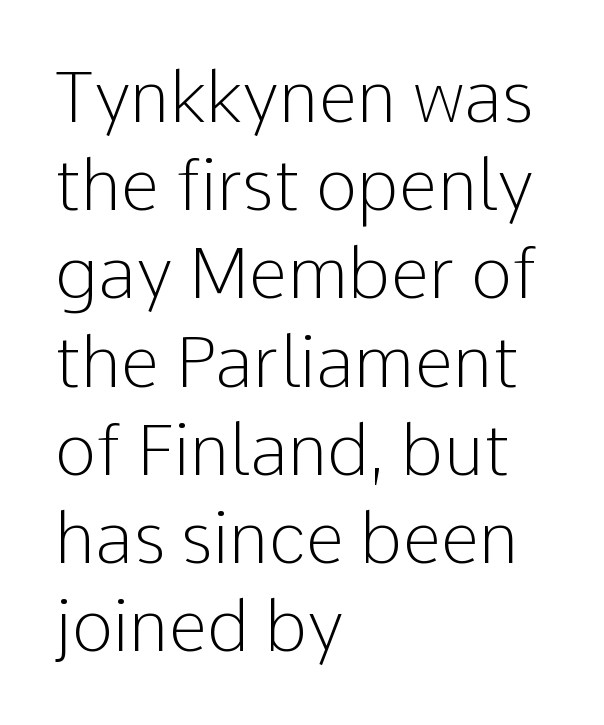
The image shows 70 px light sans-serif type, upright; set left-aligned, normal line spacing (1.26x), normal letter spacing, not underlined; low stroke contrast and a medium x-height.
